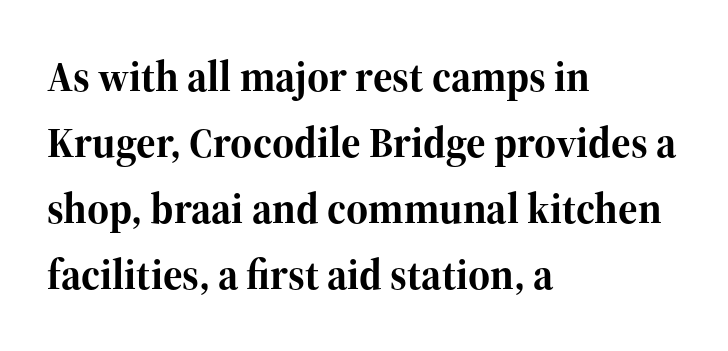
Q: Is the text bold? A: Yes.
Q: Is the text italic (slanted)? A: No, it is upright.
Q: Is the typeface a serif or a sans-serif typeface? A: Serif.
Q: Is the text underlined? A: No.
Q: How is the paragraph aligned? A: Left-aligned.
Q: Is the spacing between letters normal or unusually wide? A: Normal.
Q: Is the spacing between lines tight, normal or loose? A: Normal.
Q: Width (condensed, normal, or wide)? A: Normal.
Q: Stroke contrast? A: High.
Q: x-height? A: Medium.
Q: Monospaced? A: No.
